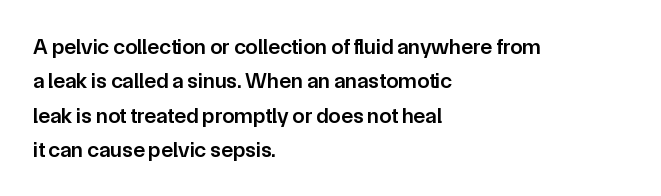
The lines in this sample share a left origin and differ only in where they stop. Firm but not heavy-handed strokes: this text is semibold. A typesetter would call this leading conventional body-copy spacing. Decoration check: the copy has no underline. There is no visible air inserted between adjacent glyphs. Ordinary non-slanted type is in use.
